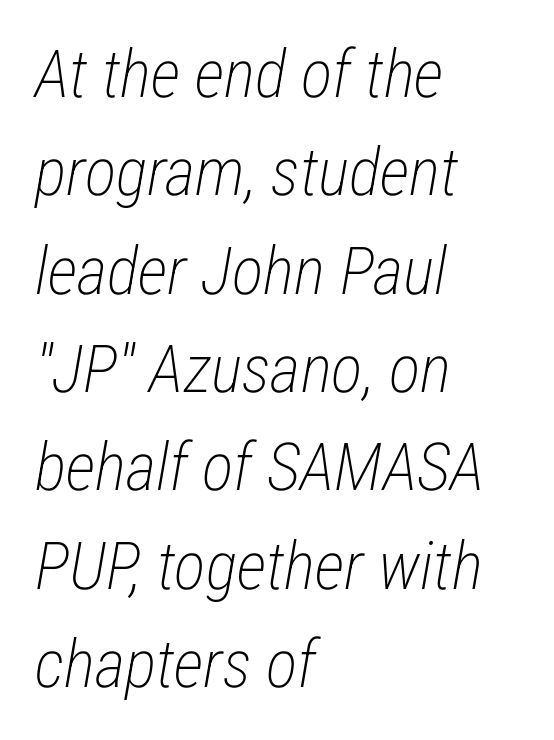
Horizontal alignment here is leftward, the default for most running prose. This sample uses plain, unmodified letter spacing. Any mark beneath the type? The region is blank. The text carries the slant typical of an italic or oblique font. Ink coverage per letter is moderate at most. In terms of leading, this rendering sits right in the middle.
